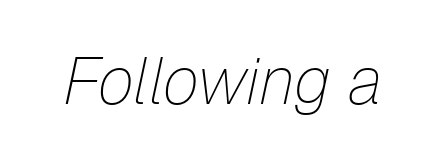
{"italic": "yes", "lean": "right", "slant_degrees": 12, "bold": "no", "weight": "thin", "width": "normal", "stroke_contrast": "low", "x_height": "medium", "monospaced": "no", "underline": "no", "letter_spacing": "normal", "letter_spacing_em": 0.0, "glyph_px": 66}
